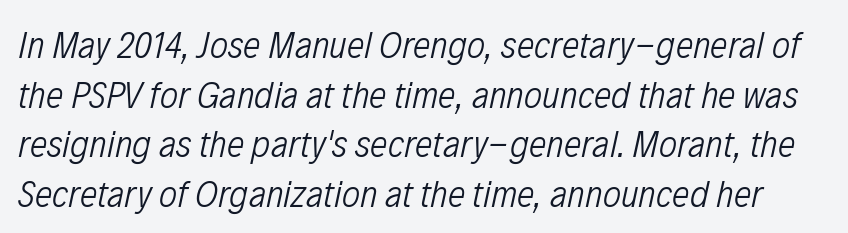
Each word holds together tightly as a unit, with standard inter-letter gaps. This sample keeps an unexceptional amount of space between lines. Looking at the ascenders, they clearly lean. Character widths vary here, with narrow letters taking less room than wide ones. The typeface has the unassuming heft of standard copy or less.
